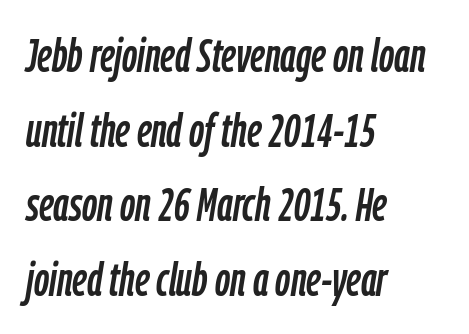
You could not count columns in this text — the font is proportionally spaced. Plain, unruled lines of type. Here the glyphs are tracked normally, forming tight word shapes. Whoever set this chose a conventional vertical rhythm. Compared with ordinary roman type, these characters are visibly tilted. Horizontally, the lines are justified to the leading edge only.
